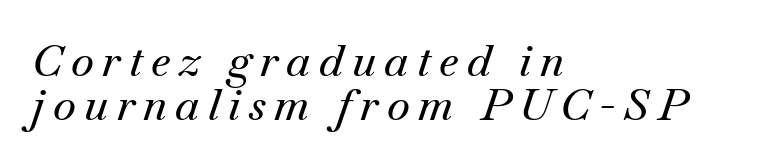
Q: Is the text italic (slanted)? A: Yes, it leans right by about 18 degrees.
Q: Is the typeface a serif or a sans-serif typeface? A: Serif.
Q: Is the text underlined? A: No.
Q: How is the paragraph aligned? A: Left-aligned.
Q: Is the spacing between lines tight, normal or loose? A: Tight.
Q: Width (condensed, normal, or wide)? A: Normal.
Q: Stroke contrast? A: Medium.
Q: x-height? A: Small.
Q: Monospaced? A: No.
